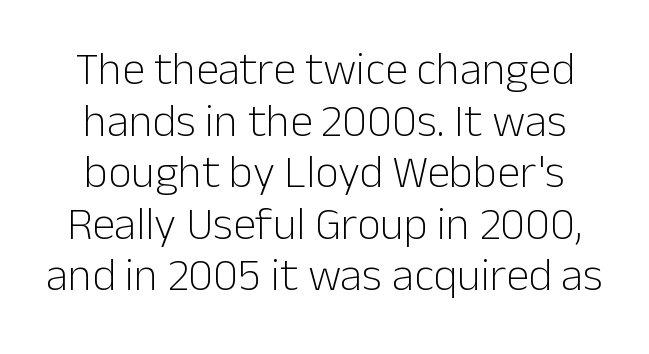
Q: Is the text bold? A: No.
Q: Is the text italic (slanted)? A: No, it is upright.
Q: Is the typeface a serif or a sans-serif typeface? A: Sans-serif.
Q: Is the text underlined? A: No.
Q: How is the paragraph aligned? A: Centered.
Q: Is the spacing between letters normal or unusually wide? A: Normal.
Q: Is the spacing between lines tight, normal or loose? A: Tight.
Q: Width (condensed, normal, or wide)? A: Normal.
Q: Stroke contrast? A: Low.
Q: x-height? A: Medium.
Q: Monospaced? A: No.
